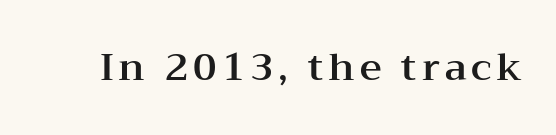
The image shows 38 px wide serif type, upright; set not underlined; medium stroke contrast and a medium x-height.
